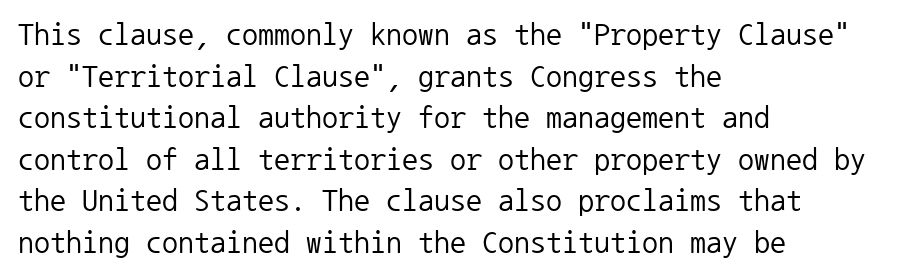
{"serif": "no", "italic": "no", "bold": "no", "weight": "regular", "width": "normal", "stroke_contrast": "low", "x_height": "medium", "monospaced": "yes", "underline": "no", "align": "left", "line_spacing": "normal", "line_spacing_ratio": 1.3, "letter_spacing": "normal", "letter_spacing_em": 0.0, "glyph_px": 32}
